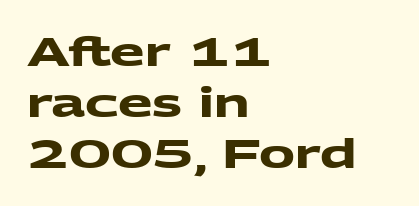
These lines are set flush left with a ragged right edge. The text was rendered using a sans face with plain stroke endings. Is there much room between lines? A standard amount, neither cramped nor airy. Looks like regular typesetting: each glyph gets only the width it needs. The passage shown is emphatically bold. The face used here is rendered with its standard letterfit.
